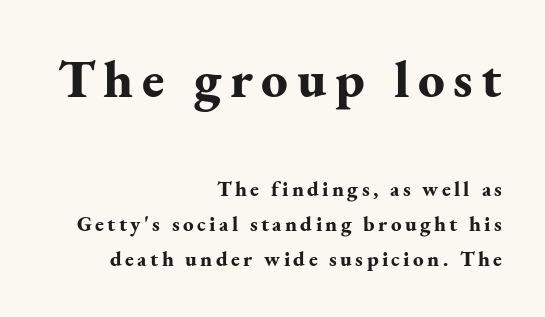
{"serif": "yes", "italic": "no", "bold": "yes", "weight": "bold", "width": "normal", "stroke_contrast": "medium", "x_height": "small", "monospaced": "no", "underline": "no", "align": "right", "line_spacing": "normal", "line_spacing_ratio": 1.67, "larger_block": "first", "size_ratio": 2.52, "glyph_px": 53}
